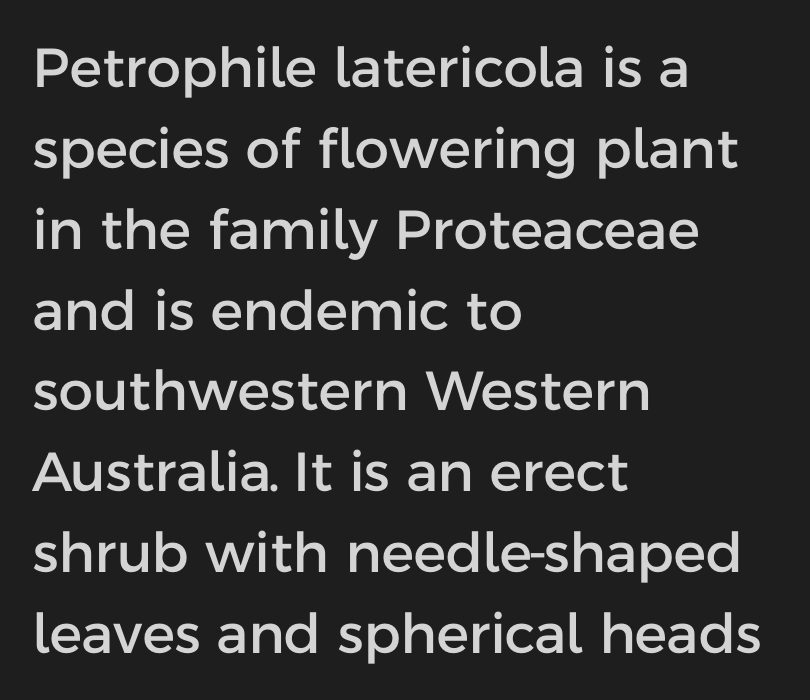
Rule under the text: the space is simply empty. The text was rendered using a sans face with plain stroke endings. Tracking here is standard; glyphs follow each other at the usual distance. A typesetter would call this proportional, since set widths differ per character. The rendering anchors every line to the left-hand side. Vertically, the passage feels balanced, rows spaced as you'd expect.
